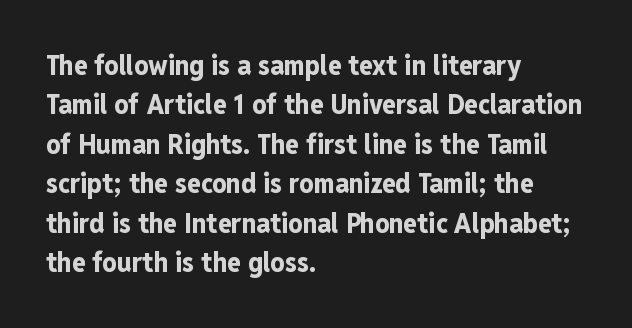
Glyph-to-glyph distance matches everyday printed text. Regarding serifs, this sample does without them. The passage shown is typed in a proportional face where columns would drift. The axis of the letterforms is exactly vertical. Vertical spacing — default.
